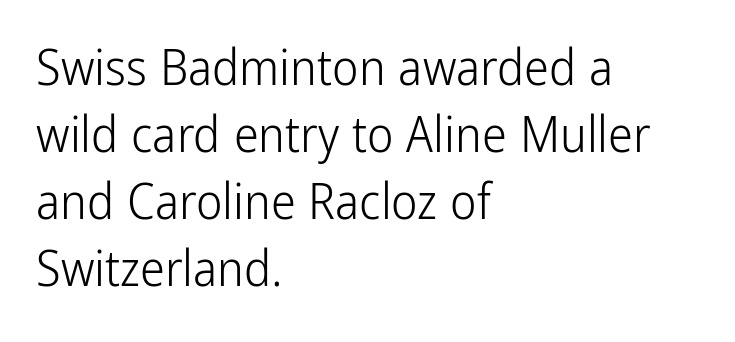
When letters stand straight like this, we call the style roman or upright. Examine the stroke ends and you'll find no serifs. This reads as an unemphasized weight, regular at the heaviest. Which margin do the lines hug? The left one — the right edge is uneven. Successive baselines arrive at the customary interval. Here the designer chose a conventional face with non-uniform glyph widths.
